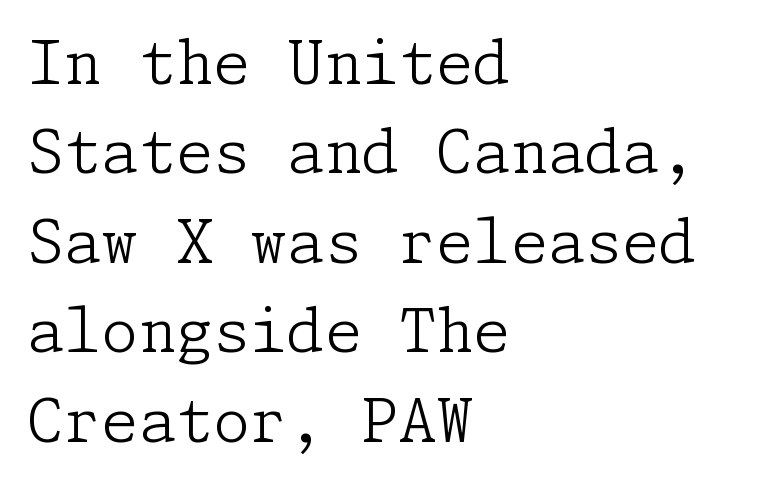
The image shows 60 px light serif type, upright; set left-aligned, normal line spacing (1.49x), normal letter spacing, not underlined; low stroke contrast and a medium x-height.
